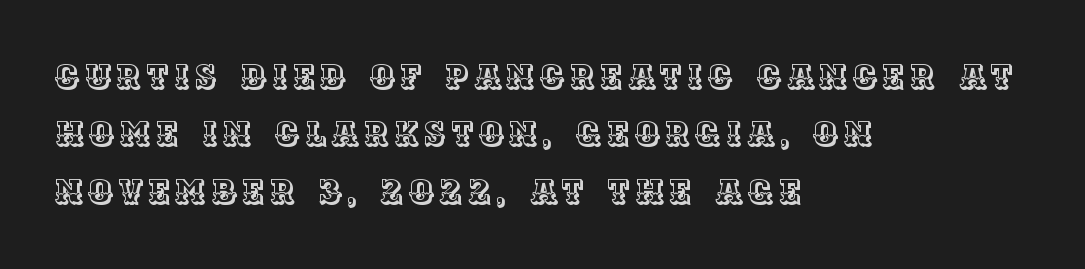
{"italic": "no", "width": "normal", "x_height": "large", "monospaced": "no", "underline": "no", "align": "left", "line_spacing": "normal", "line_spacing_ratio": 1.69, "glyph_px": 34}
